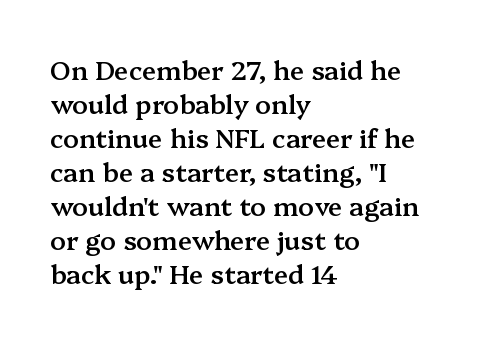
Q: Is the text bold? A: Semi-bold.
Q: Is the text italic (slanted)? A: No, it is upright.
Q: Is the text underlined? A: No.
Q: How is the paragraph aligned? A: Left-aligned.
Q: Is the spacing between letters normal or unusually wide? A: Normal.
Q: Is the spacing between lines tight, normal or loose? A: Normal.
